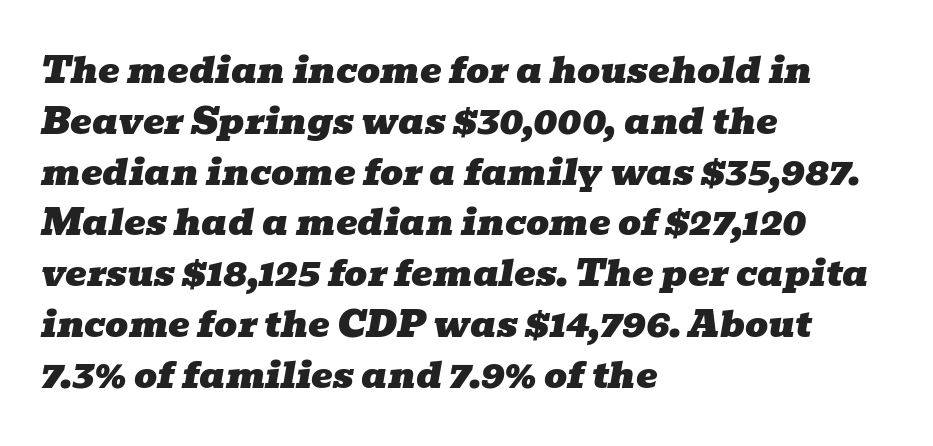
{"serif": "yes", "italic": "yes", "lean": "right", "slant_degrees": 10, "width": "wide", "stroke_contrast": "low", "x_height": "medium", "monospaced": "no", "underline": "no", "align": "left", "line_spacing": "normal", "line_spacing_ratio": 1.41, "letter_spacing": "normal", "letter_spacing_em": 0.0, "glyph_px": 36}
